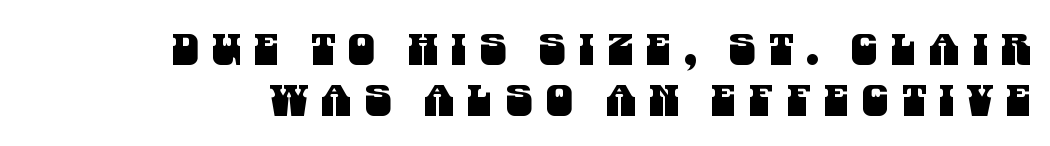
Q: Is the typeface a serif or a sans-serif typeface? A: Sans-serif.
Q: Is the text underlined? A: No.
Q: How is the paragraph aligned? A: Right-aligned.
Q: Is the spacing between letters normal or unusually wide? A: Unusually wide.
Q: Width (condensed, normal, or wide)? A: Condensed.
Q: Stroke contrast? A: Medium.
Q: x-height? A: Large.
Q: Monospaced? A: No.
